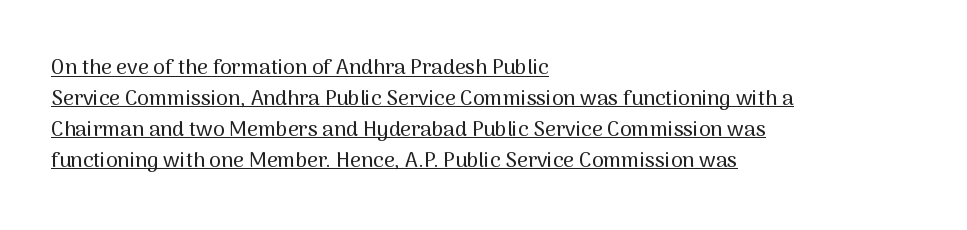
Q: Is the text italic (slanted)? A: No, it is upright.
Q: Is the text underlined? A: Yes.
Q: How is the paragraph aligned? A: Left-aligned.
Q: Is the spacing between letters normal or unusually wide? A: Normal.
Q: Is the spacing between lines tight, normal or loose? A: Normal.
